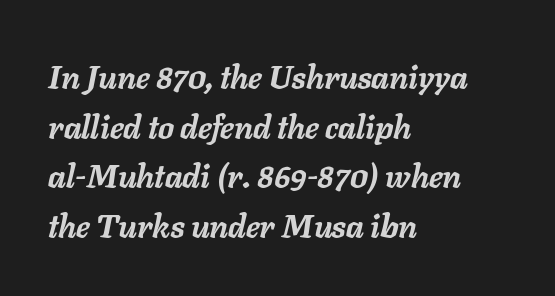
Note the varied advance widths — an 'i' is clearly narrower than an 'm'. Regarding leading, the lines here are spaced in the standard way. The strip under each line holds only bare page. Observe the ordinary spacing: letters are neighbours, not strangers.
